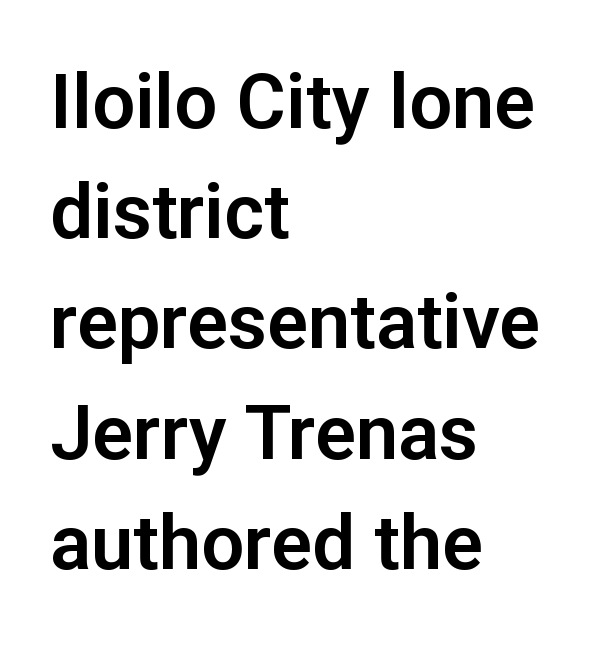
Does the type have serifs? No, each stem ends abruptly. Is this a fixed-width face? No — the glyphs have proportional, varying widths. These lines stack with their left ends in a neat column. The zone under the glyphs is completely vacant.
